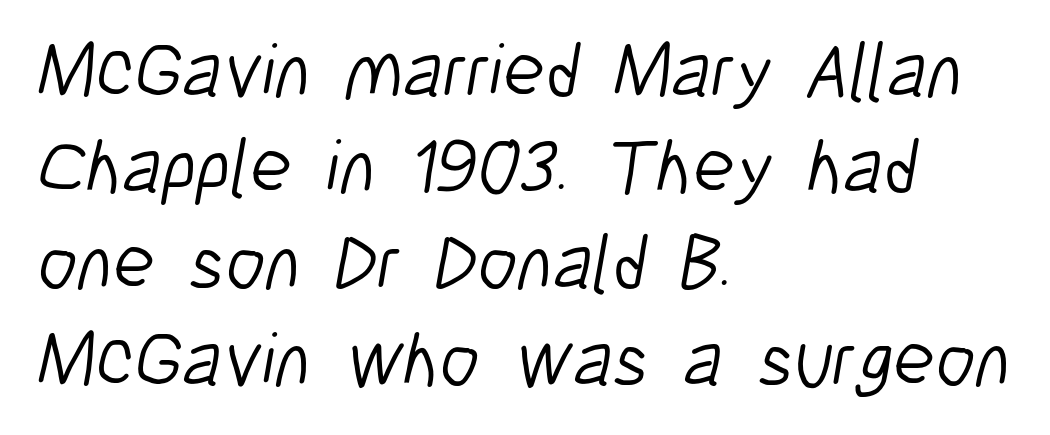
Q: Is the text bold? A: No.
Q: Is the typeface a serif or a sans-serif typeface? A: Sans-serif.
Q: Is the text underlined? A: No.
Q: How is the paragraph aligned? A: Left-aligned.
Q: Is the spacing between letters normal or unusually wide? A: Normal.
Q: Is the spacing between lines tight, normal or loose? A: Normal.
Q: Width (condensed, normal, or wide)? A: Condensed.
Q: Stroke contrast? A: Low.
Q: x-height? A: Medium.
Q: Monospaced? A: No.
